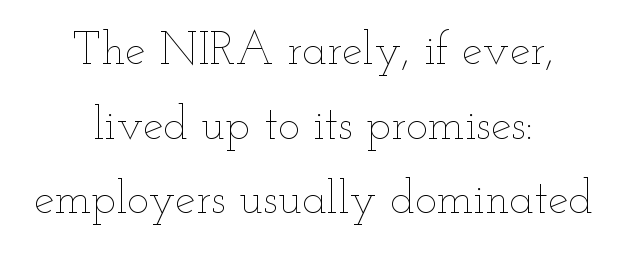
Q: Is the text bold? A: No.
Q: Is the text italic (slanted)? A: No, it is upright.
Q: Is the text underlined? A: No.
Q: How is the paragraph aligned? A: Centered.
Q: Is the spacing between letters normal or unusually wide? A: Normal.
Q: Is the spacing between lines tight, normal or loose? A: Normal.
Q: Width (condensed, normal, or wide)? A: Wide.
Q: Stroke contrast? A: Low.
Q: x-height? A: Small.
Q: Monospaced? A: No.
